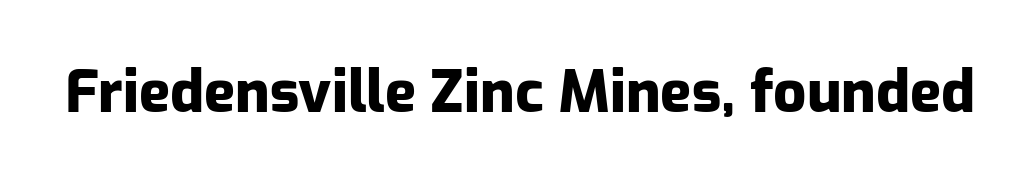
Letters rest on an invisible, unmarked baseline. No italicization has been applied; the sample stays upright. Here the designer chose a conventional face with non-uniform glyph widths. Look at the stroke-to-counter ratio: heavy, a bold. Stroke terminals: plain, sans-serif. This sample uses plain, unmodified letter spacing.
